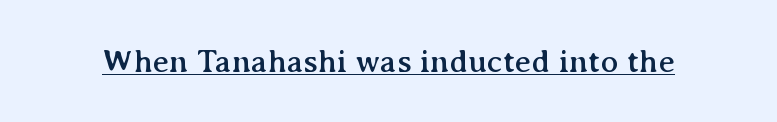
This sample uses a serif face. Tall strokes in this sample are plumb rather than angled. The letters sit at their default tracking, neither squeezed nor spread. The string is rendered with underlining switched on. Each letter keeps its own natural width here, so spacing adapts to shape.
